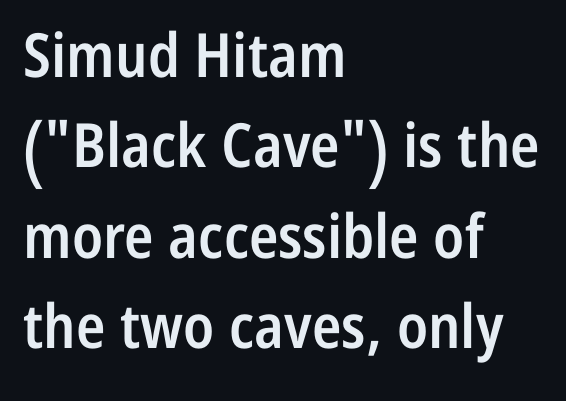
The image shows 61 px semibold, condensed sans-serif type, upright; set left-aligned, normal line spacing (1.48x), normal letter spacing, not underlined; low stroke contrast and a medium x-height.
